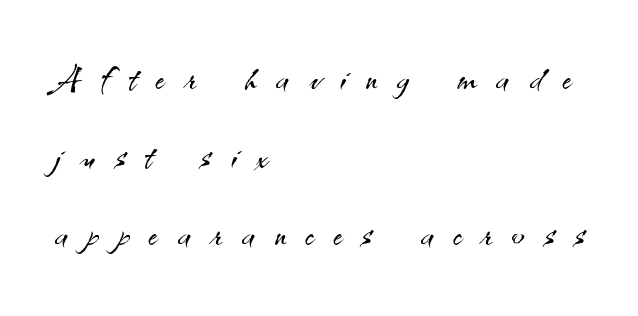
The vertical gap from one line to the next is medium. Each letter keeps its own natural width here, so spacing adapts to shape. The gaps between neighbouring characters are conspicuously large.
